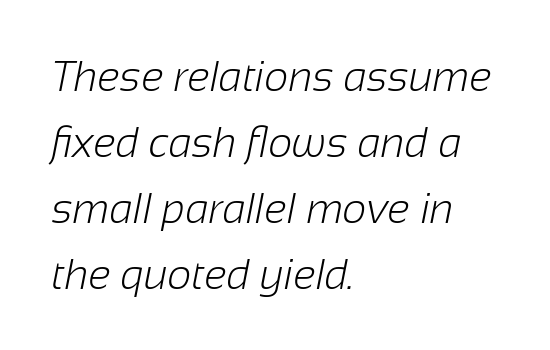
{"serif": "no", "bold": "no", "weight": "light", "width": "normal", "stroke_contrast": "low", "x_height": "medium", "monospaced": "no", "underline": "no", "align": "left", "line_spacing": "normal", "line_spacing_ratio": 1.57, "letter_spacing": "normal", "letter_spacing_em": 0.0, "glyph_px": 42}
